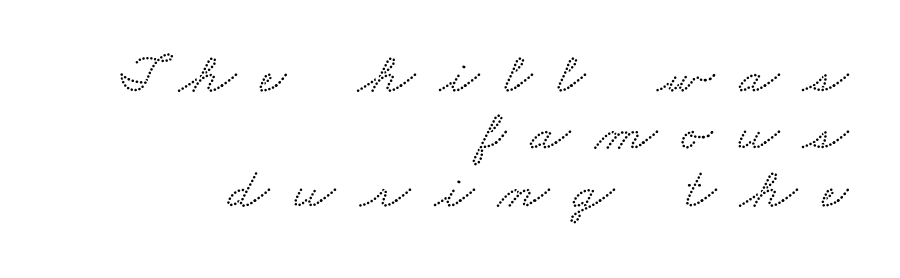
{"width": "wide", "stroke_contrast": "low", "x_height": "small", "monospaced": "no", "underline": "no", "align": "right", "line_spacing": "tight", "line_spacing_ratio": 0.99, "letter_spacing": "wide", "letter_spacing_em": 0.42, "glyph_px": 58}
